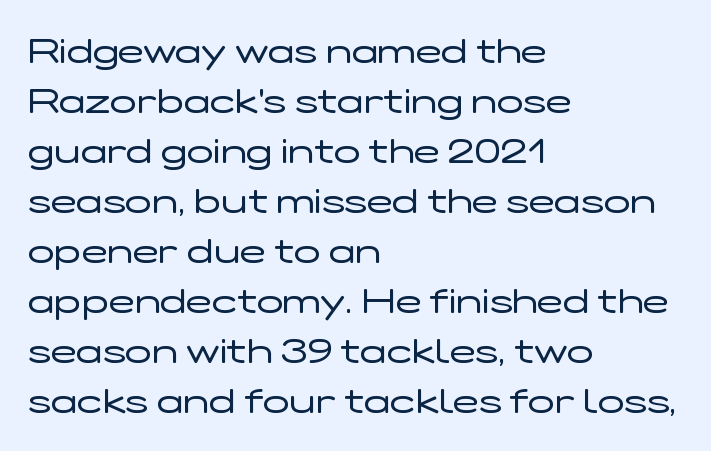
Q: Is the text bold? A: No.
Q: Is the text italic (slanted)? A: No, it is upright.
Q: Is the typeface a serif or a sans-serif typeface? A: Sans-serif.
Q: Is the text underlined? A: No.
Q: How is the paragraph aligned? A: Left-aligned.
Q: Is the spacing between letters normal or unusually wide? A: Normal.
Q: Is the spacing between lines tight, normal or loose? A: Normal.
Q: Width (condensed, normal, or wide)? A: Wide.
Q: Stroke contrast? A: Low.
Q: x-height? A: Medium.
Q: Monospaced? A: No.
